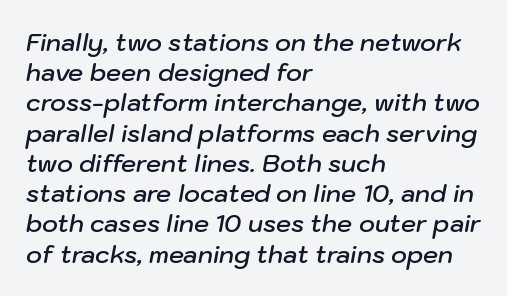
The image shows 24 px text type, italic (leaning right); set left-aligned, normal line spacing (1.26x), normal letter spacing, not underlined.
